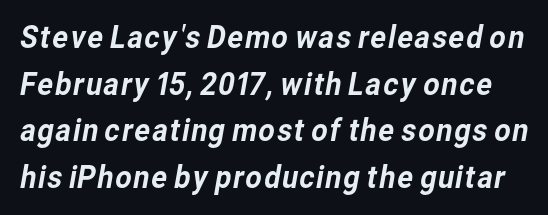
The image shows 32 px sans-serif type; set normal line spacing (1.46x), normal letter spacing, not underlined; low stroke contrast and a medium x-height.
